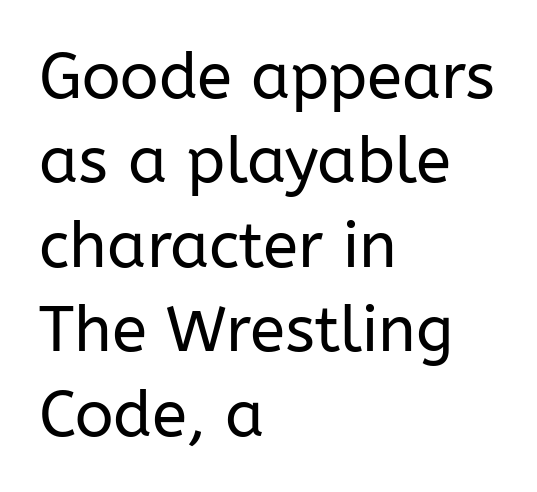
It's the straight-up-and-down kind of type. Summary of vertical rhythm: regular, with standard interline spacing. The lines in this sample share a left origin and differ only in where they stop. Letter spacing: default. Note the varied advance widths — an 'i' is clearly narrower than an 'm'. Unmarked baselines from the first word to the last.
